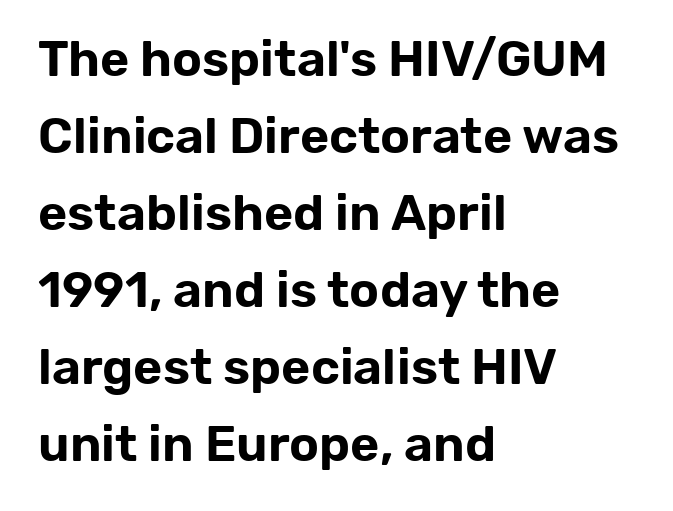
Q: Is the text italic (slanted)? A: No, it is upright.
Q: Is the typeface a serif or a sans-serif typeface? A: Sans-serif.
Q: Is the text underlined? A: No.
Q: How is the paragraph aligned? A: Left-aligned.
Q: Is the spacing between letters normal or unusually wide? A: Normal.
Q: Is the spacing between lines tight, normal or loose? A: Normal.
Q: Width (condensed, normal, or wide)? A: Normal.
Q: Stroke contrast? A: Low.
Q: x-height? A: Medium.
Q: Monospaced? A: No.
